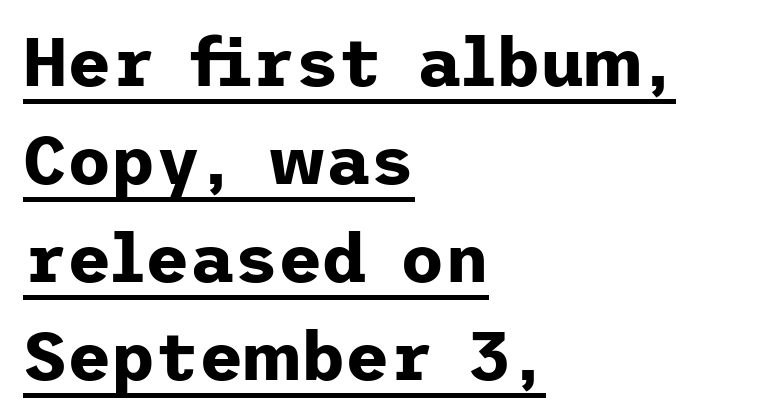
The image shows 68 px bold sans-serif type, upright; set left-aligned, normal line spacing (1.44x), normal letter spacing, underlined; low stroke contrast and a medium x-height.
